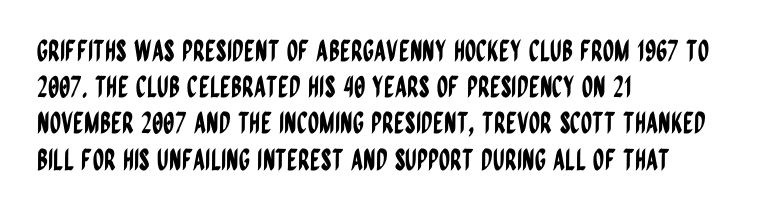
{"serif": "no", "italic": "no", "width": "condensed", "stroke_contrast": "low", "x_height": "large", "monospaced": "no", "underline": "no", "align": "left", "line_spacing": "normal", "line_spacing_ratio": 1.25, "letter_spacing": "normal", "letter_spacing_em": 0.0, "glyph_px": 29}
